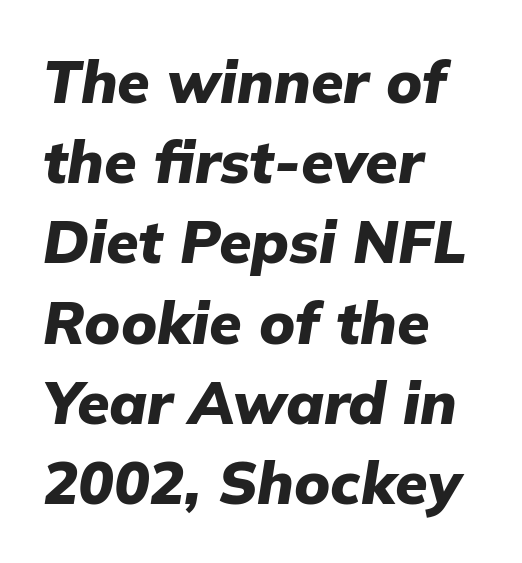
The strip under each line holds only bare page. No extra tracking has been applied to these lines. Where is the straight margin? On the left. Each glyph is drawn with heavy, bold strokes. Think of a printed novel: that variable character pitch is what you see here. Whoever set this chose a conventional vertical rhythm.
